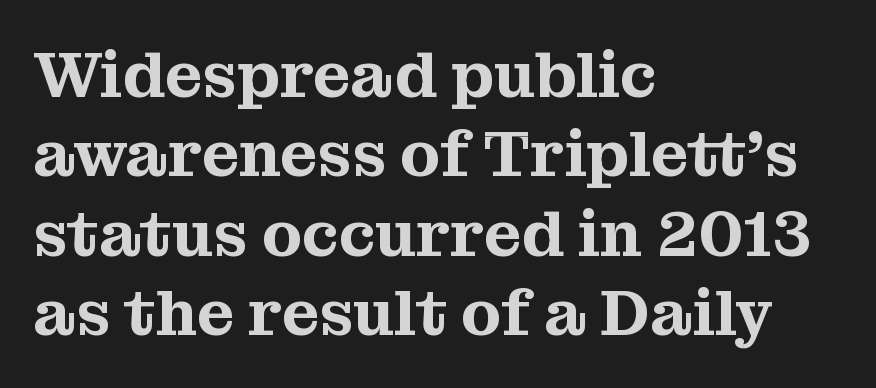
{"serif": "yes", "italic": "no", "width": "normal", "stroke_contrast": "medium", "x_height": "medium", "monospaced": "no", "underline": "no", "align": "left", "line_spacing_ratio": 1.22, "letter_spacing": "normal", "letter_spacing_em": 0.0, "glyph_px": 65}
